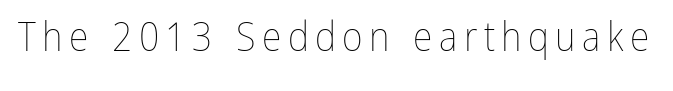
The image shows 40 px thin, condensed type, upright; set not underlined; low stroke contrast and a medium x-height.
